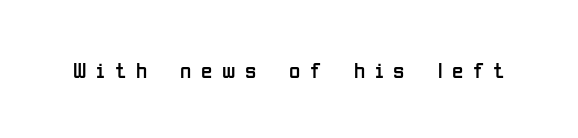
The image shows 23 px text type, upright; set unusually wide letter spacing (+0.42 em), not underlined.
